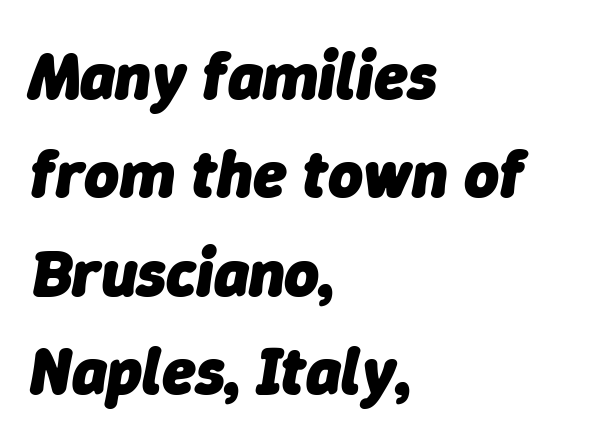
The specimen reads as italic at a glance. Just letters on the line, the space beneath them empty. Notice how descenders clear the ascenders below comfortably — that's standard leading. Is the block centered? No — it sits flush against the left margin.
